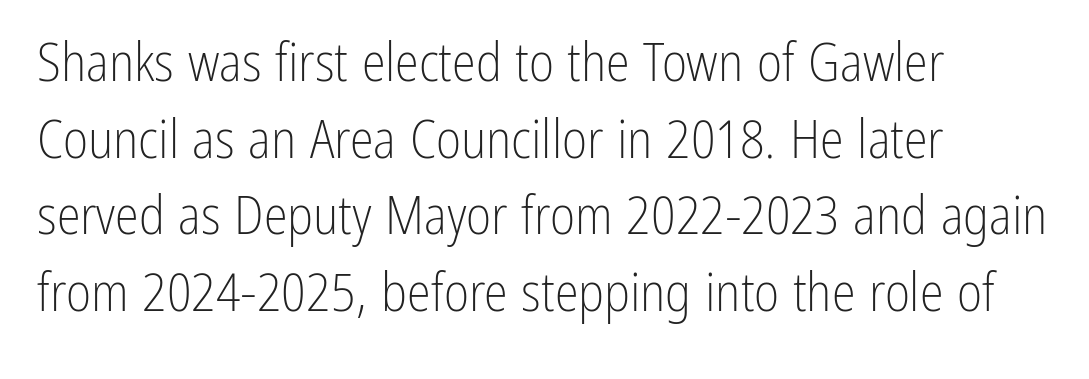
{"serif": "no", "italic": "no", "bold": "no", "weight": "light", "width": "condensed", "stroke_contrast": "low", "x_height": "medium", "monospaced": "no", "underline": "no", "align": "left", "line_spacing": "normal", "line_spacing_ratio": 1.42, "letter_spacing": "normal", "letter_spacing_em": 0.0, "glyph_px": 54}
